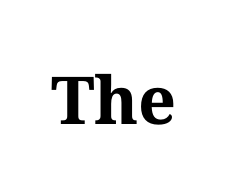
These lines keep a tight, regular rhythm from letter to letter. Stroke terminals: seriffed. Nobody drew a line under any word here. Spacing verdict: proportional, widths tailored to each character. The glyphs have the mass of a bold cut. When letters stand straight like this, we call the style roman or upright.
